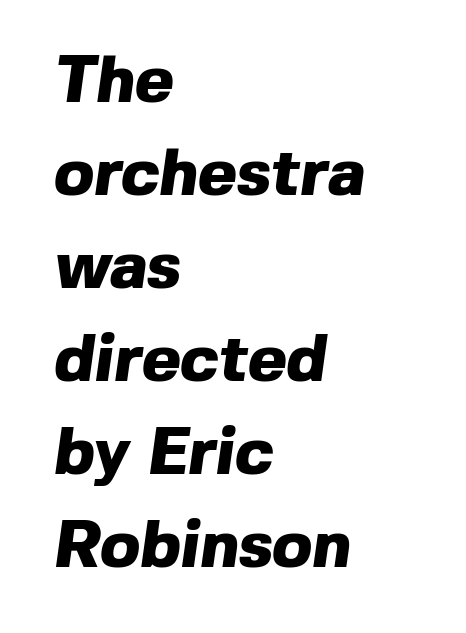
{"serif": "no", "bold": "yes", "weight": "heavy", "width": "normal", "x_height": "medium", "monospaced": "no", "underline": "no", "align": "left", "line_spacing": "normal", "line_spacing_ratio": 1.41, "letter_spacing": "normal", "letter_spacing_em": 0.0, "glyph_px": 66}
